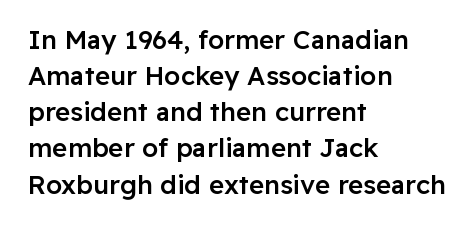
{"italic": "no", "bold": "semi", "underline": "no", "align": "left", "line_spacing": "normal", "line_spacing_ratio": 1.39, "letter_spacing": "normal", "letter_spacing_em": 0.0, "glyph_px": 26}
